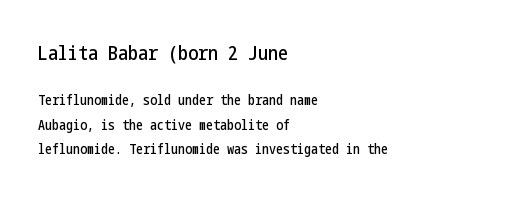
The image shows 20 px text type, upright; set left-aligned, line spacing 1.78x, normal letter spacing, not underlined; the first (top) block is 1.43x larger.
